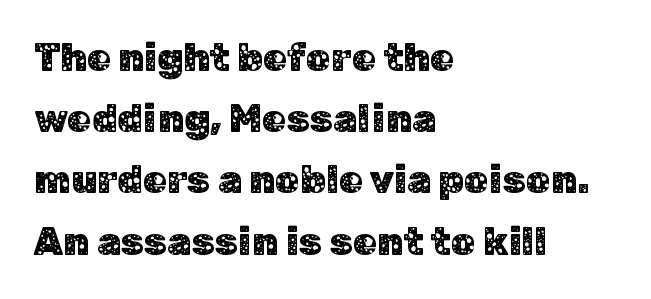
Q: Is the text italic (slanted)? A: No, it is upright.
Q: Is the typeface a serif or a sans-serif typeface? A: Sans-serif.
Q: Is the text underlined? A: No.
Q: How is the paragraph aligned? A: Left-aligned.
Q: Is the spacing between letters normal or unusually wide? A: Normal.
Q: Is the spacing between lines tight, normal or loose? A: Normal.
Q: Width (condensed, normal, or wide)? A: Normal.
Q: Stroke contrast? A: Low.
Q: x-height? A: Medium.
Q: Monospaced? A: No.
